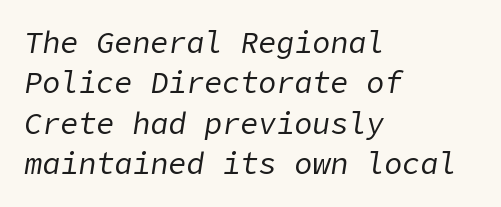
These lines are set flush left with a ragged right edge. The strokes are not fattened; the text isn't bold. Unmarked baselines from the first word to the last. How are the letters spaced? Ordinarily, with no added tracking.
